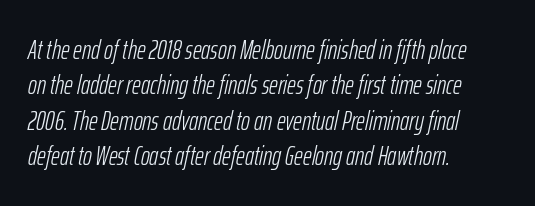
{"italic": "yes", "lean": "right", "slant_degrees": 12, "bold": "no", "underline": "no", "align": "left", "line_spacing": "normal", "line_spacing_ratio": 1.31, "letter_spacing": "normal", "letter_spacing_em": 0.0, "glyph_px": 27}
